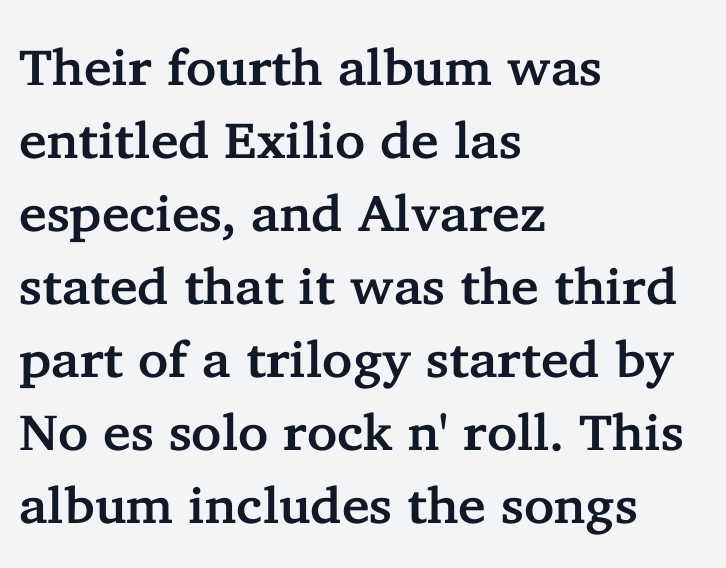
The image shows 51 px serif type, upright; set left-aligned, normal line spacing (1.43x), normal letter spacing, not underlined; low stroke contrast and a medium x-height.
